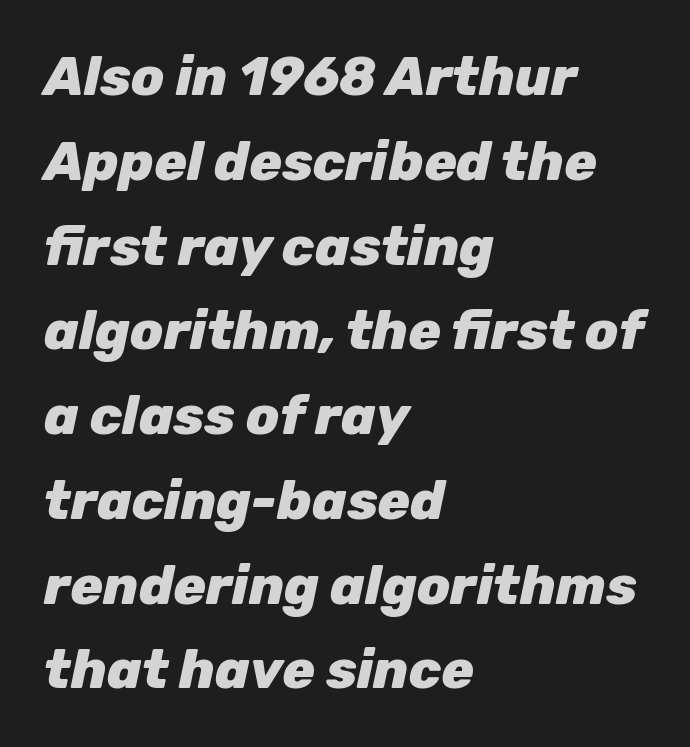
The image shows 54 px heavy type, italic (leaning right); set left-aligned, normal line spacing (1.57x), normal letter spacing, not underlined; low stroke contrast and a medium x-height.
